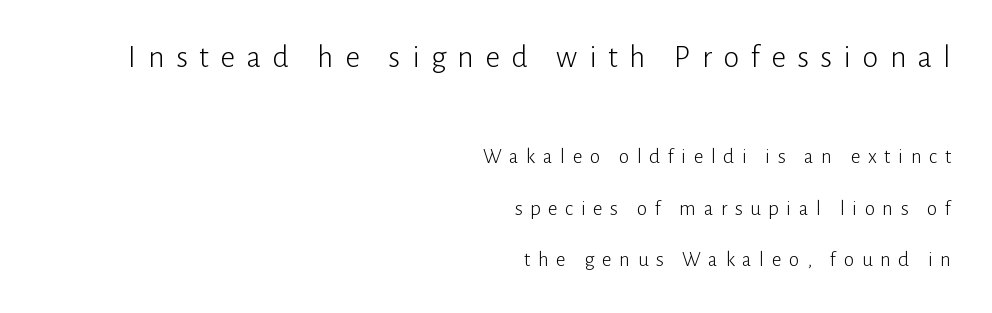
The image shows 32 px light sans-serif type, upright; set right-aligned, loose line spacing (2.47x), unusually wide letter spacing (+0.36 em), not underlined; the first (top) block is 1.52x larger; low stroke contrast and a medium x-height.
